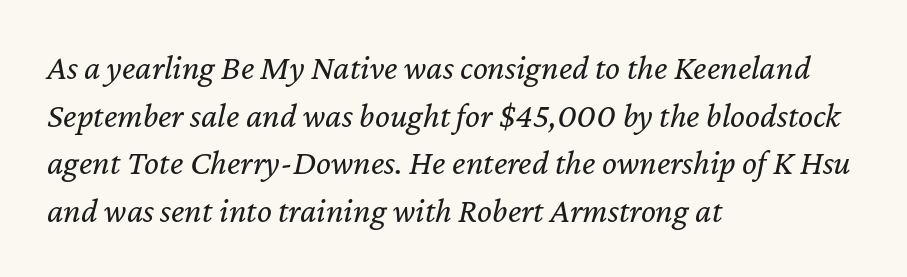
Leading: standard. Compared with typical body copy, the letter spacing here is the same. Rendered with sloped, italic letterforms. The ragged edge is on the right, which tells us the setting is flush left. The letters advance in unequal steps, a hallmark of proportional type. These glyphs show unthickened strokes, regular width or finer.
